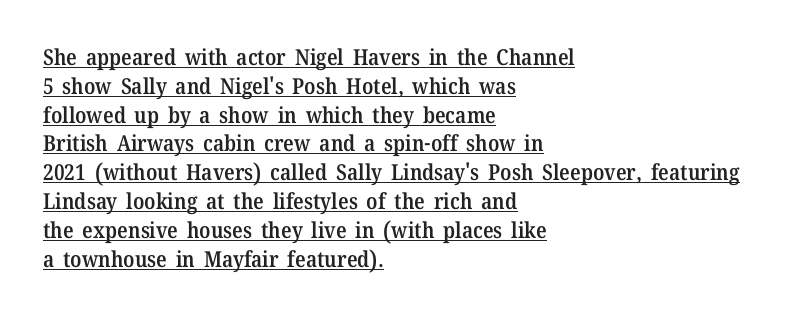
The tracking reads as untouched default to a designer's eye. Beneath each row of characters lies a ruled line. Students, observe: this is what conventionally led text looks like. Strokes here are thickened, but only to semibold level. These lines were composed using upright roman letters. Typeset ragged right — the left edge is the straight one.
